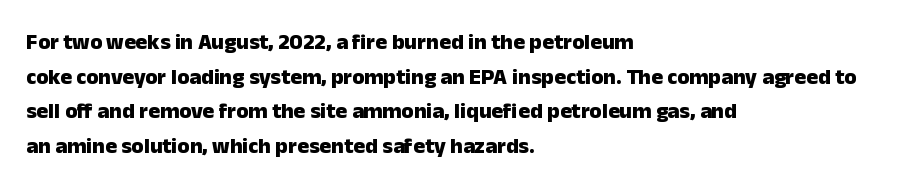
This sample uses an upright cut, with every glyph sitting square on the baseline. Whoever set this chose a conventional vertical rhythm. Students, note that the glyphs here touch the page at normal intervals. Strokes here are thick enough to call this a true bold.
